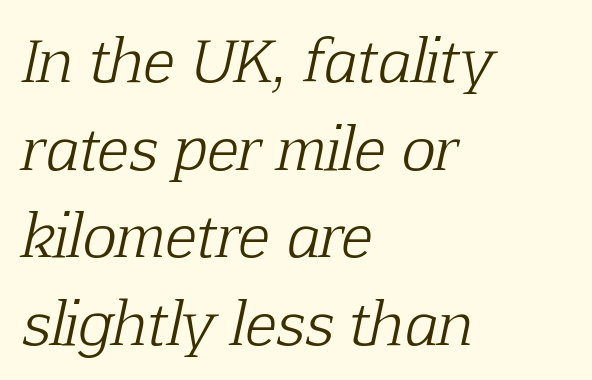
Q: Is the text bold? A: No.
Q: Is the text italic (slanted)? A: Yes, it leans right by about 12 degrees.
Q: Is the typeface a serif or a sans-serif typeface? A: Serif.
Q: Is the text underlined? A: No.
Q: How is the paragraph aligned? A: Left-aligned.
Q: Is the spacing between letters normal or unusually wide? A: Normal.
Q: Is the spacing between lines tight, normal or loose? A: Normal.
Q: Width (condensed, normal, or wide)? A: Normal.
Q: Stroke contrast? A: Low.
Q: x-height? A: Medium.
Q: Monospaced? A: No.
